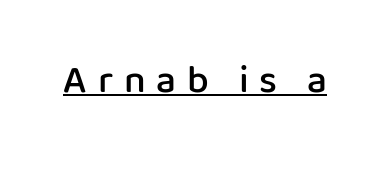
The image shows 39 px semibold sans-serif type, upright; set unusually wide letter spacing (+0.28 em), underlined; low stroke contrast and a medium x-height.
